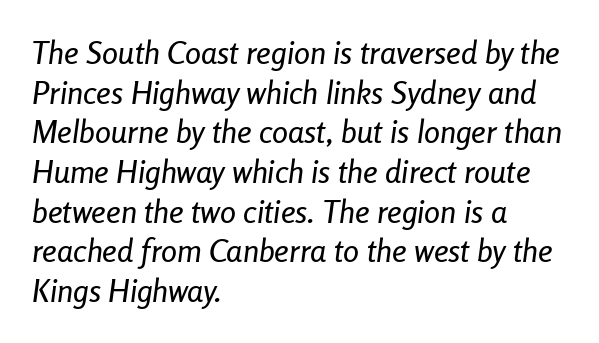
Caption: standard tracking, unaltered. The text carries the slant typical of an italic or oblique font. If you drew a ruler down the left edge, every line would touch it. The baseline area is clear.
